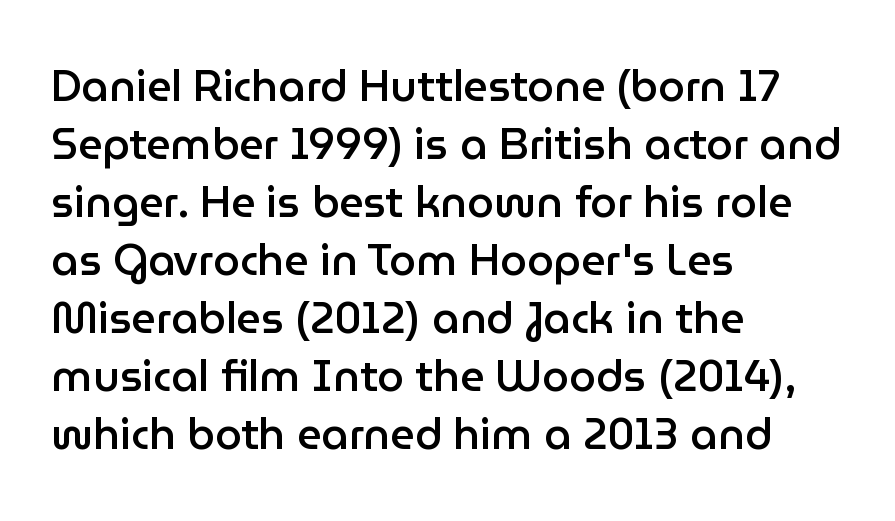
Q: Is the text bold? A: Semi-bold.
Q: Is the text italic (slanted)? A: No, it is upright.
Q: Is the typeface a serif or a sans-serif typeface? A: Sans-serif.
Q: Is the text underlined? A: No.
Q: How is the paragraph aligned? A: Left-aligned.
Q: Is the spacing between letters normal or unusually wide? A: Normal.
Q: Is the spacing between lines tight, normal or loose? A: Normal.
Q: Width (condensed, normal, or wide)? A: Normal.
Q: Stroke contrast? A: Low.
Q: x-height? A: Medium.
Q: Monospaced? A: No.
